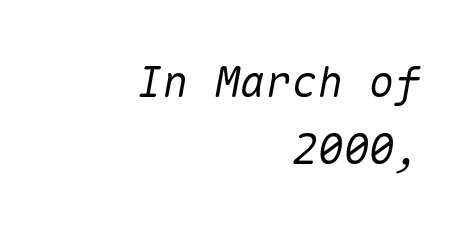
The passage shown has conventional tracking throughout. Fixed-width glyphs throughout — classic coding-font behaviour. Successive baselines arrive at the customary interval. Quick note: italic.
